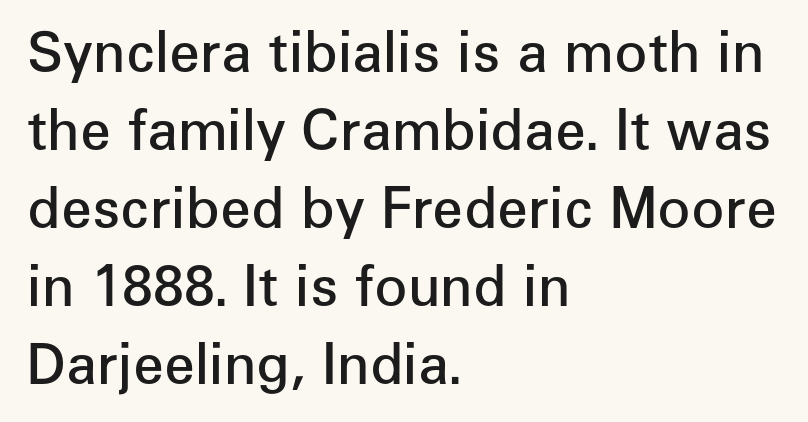
Q: Is the text bold? A: Semi-bold.
Q: Is the text italic (slanted)? A: No, it is upright.
Q: Is the typeface a serif or a sans-serif typeface? A: Sans-serif.
Q: Is the text underlined? A: No.
Q: How is the paragraph aligned? A: Left-aligned.
Q: Is the spacing between letters normal or unusually wide? A: Normal.
Q: Is the spacing between lines tight, normal or loose? A: Normal.
Q: Width (condensed, normal, or wide)? A: Normal.
Q: Stroke contrast? A: Low.
Q: x-height? A: Medium.
Q: Monospaced? A: No.
